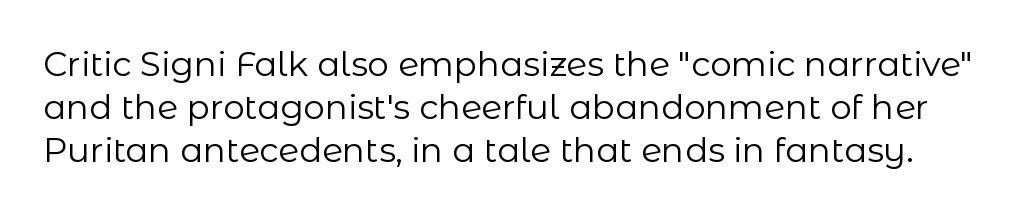
Q: Is the text bold? A: No.
Q: Is the text italic (slanted)? A: No, it is upright.
Q: Is the typeface a serif or a sans-serif typeface? A: Sans-serif.
Q: Is the text underlined? A: No.
Q: Is the spacing between letters normal or unusually wide? A: Normal.
Q: Is the spacing between lines tight, normal or loose? A: Normal.
Q: Width (condensed, normal, or wide)? A: Normal.
Q: Stroke contrast? A: Low.
Q: x-height? A: Medium.
Q: Monospaced? A: No.
